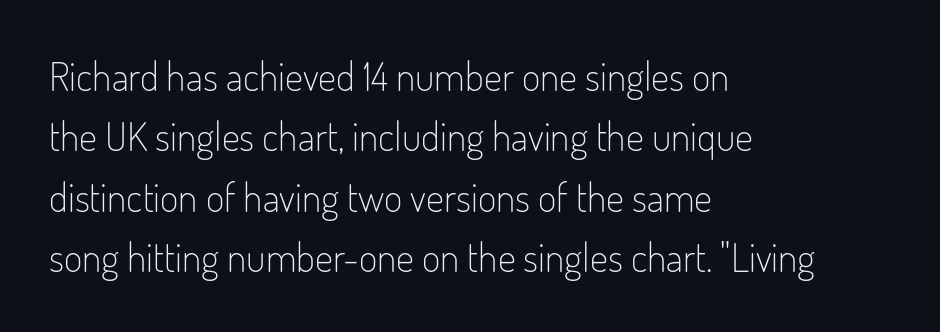
The image shows 40 px light, condensed sans-serif type, upright; set left-aligned, normal line spacing (1.51x), normal letter spacing, not underlined; low stroke contrast and a small x-height.
